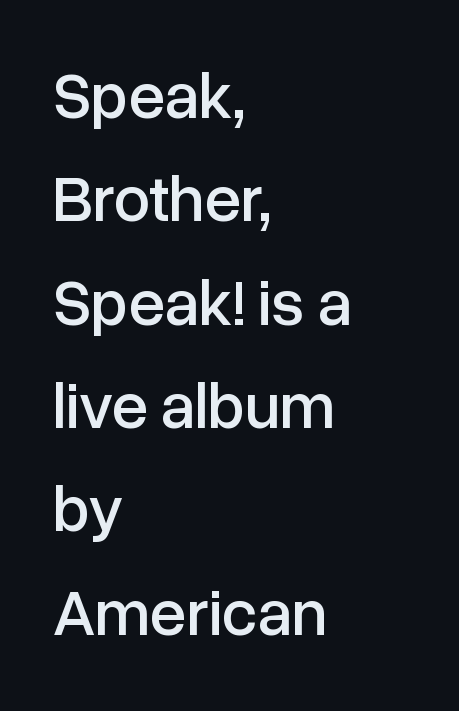
The image shows 65 px sans-serif type, upright; set left-aligned, normal line spacing (1.59x), normal letter spacing, not underlined; low stroke contrast and a medium x-height.
